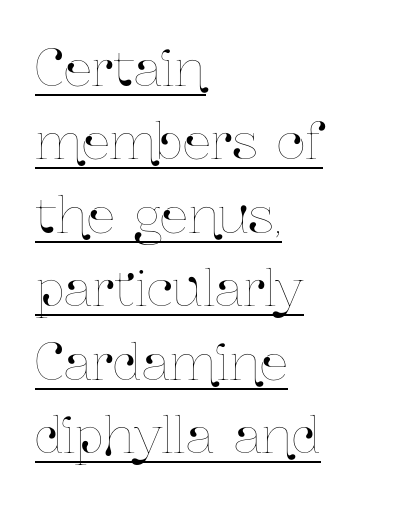
Q: Is the text italic (slanted)? A: No, it is upright.
Q: Is the text underlined? A: Yes.
Q: How is the paragraph aligned? A: Left-aligned.
Q: Is the spacing between letters normal or unusually wide? A: Normal.
Q: Is the spacing between lines tight, normal or loose? A: Normal.
Q: Width (condensed, normal, or wide)? A: Condensed.
Q: Stroke contrast? A: Low.
Q: x-height? A: Medium.
Q: Monospaced? A: No.
